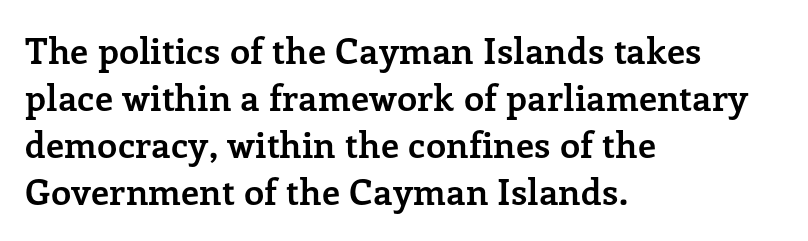
The image shows 36 px semibold serif type, upright; set left-aligned, normal line spacing (1.31x), normal letter spacing, not underlined; low stroke contrast and a medium x-height.
